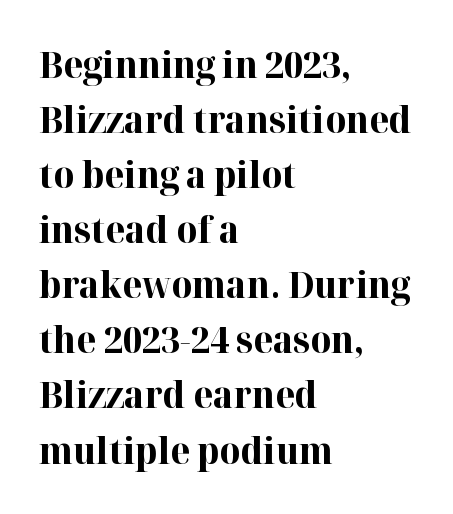
The image shows 36 px bold serif type, upright; set left-aligned, normal line spacing (1.53x), normal letter spacing, not underlined; high stroke contrast and a medium x-height.
